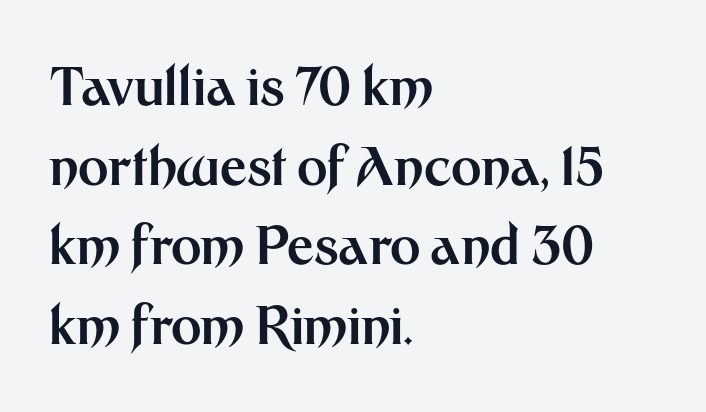
Casual observation: everything's shoved over to the left. Descenders are the only things crossing below the line. The font's upright variant was chosen for this text. The passage shown is emphatically bold. The type is set solid horizontally, with unmodified tracking.
